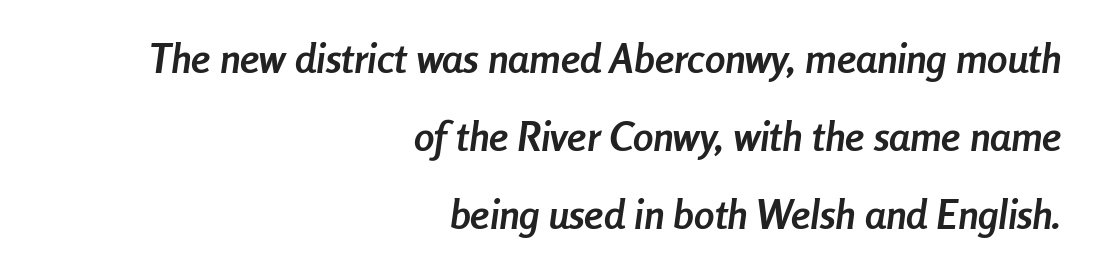
This is heavy type, rendered in bold. The passage shown stacks its lines with a broad gap. Each letter keeps its own natural width here, so spacing adapts to shape. Italic? Definitely — the glyphs are oblique.
